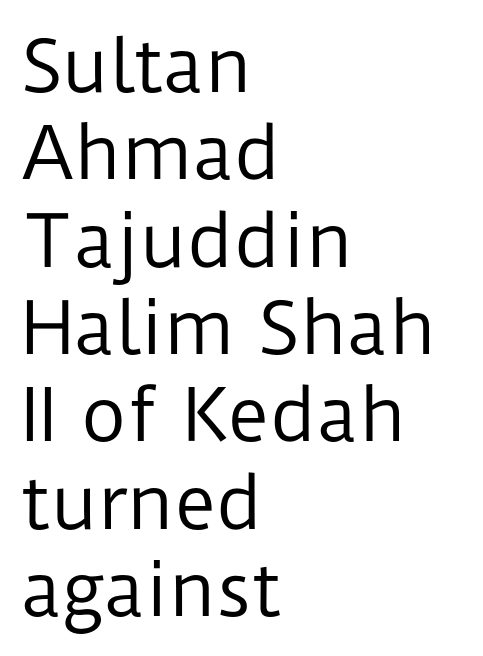
Q: Is the text bold? A: No.
Q: Is the text italic (slanted)? A: No, it is upright.
Q: Is the typeface a serif or a sans-serif typeface? A: Sans-serif.
Q: Is the text underlined? A: No.
Q: How is the paragraph aligned? A: Left-aligned.
Q: Is the spacing between letters normal or unusually wide? A: Normal.
Q: Width (condensed, normal, or wide)? A: Normal.
Q: Stroke contrast? A: Low.
Q: x-height? A: Medium.
Q: Monospaced? A: No.
